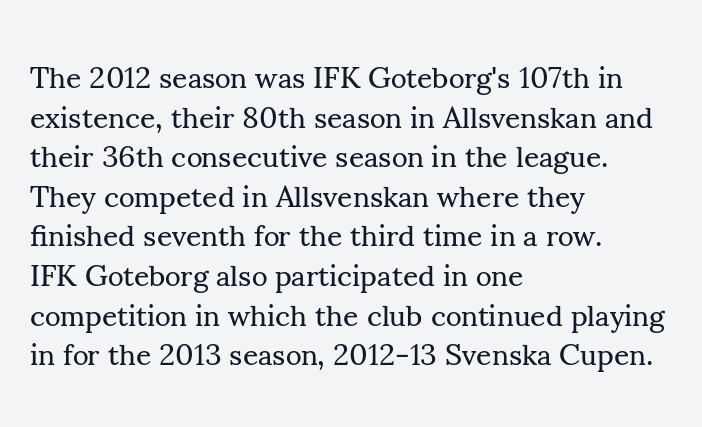
{"serif": "yes", "italic": "no", "bold": "no", "weight": "regular", "width": "normal", "stroke_contrast": "medium", "x_height": "small", "monospaced": "no", "underline": "no", "align": "left", "line_spacing": "normal", "line_spacing_ratio": 1.32, "letter_spacing": "normal", "letter_spacing_em": 0.0, "glyph_px": 30}
